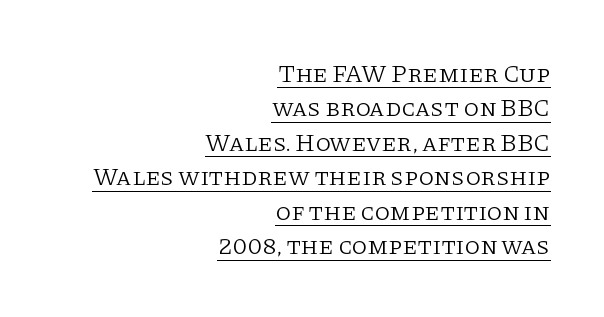
Compared with typical body copy, the letter spacing here is the same. Notice how a bar underscores the lettering throughout. Posture: straight, roman, zero tilt. No heavy texture on the line: the type isn't bold.
